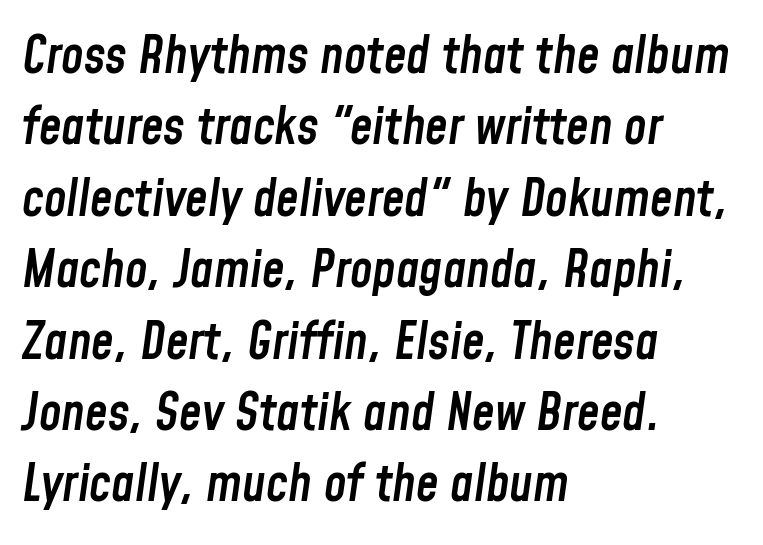
The image shows 51 px semibold, condensed type, italic (leaning right); set left-aligned, normal line spacing (1.4x), normal letter spacing, not underlined; low stroke contrast and a medium x-height.
